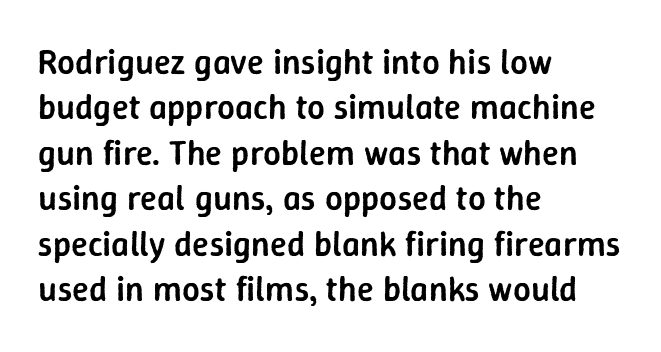
The axis of the letterforms is exactly vertical. Honestly, the row spacing looks completely unremarkable. In terms of letterspacing, this is plain default setting. As a designer I'd log this as weight 600, semibold. The text was rendered using a sans face with plain stroke endings. The text block is weighted toward the left margin, trailing off unevenly rightward.
